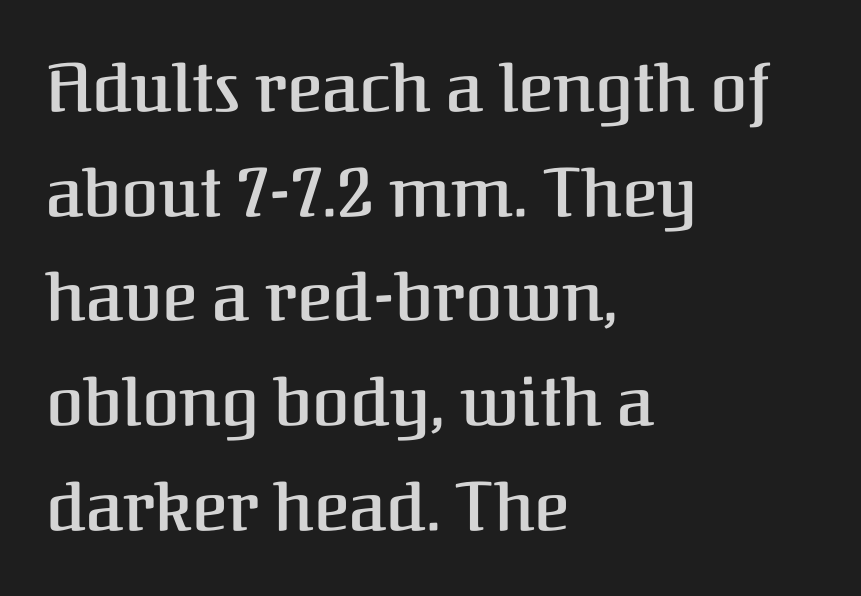
These lines are rendered in a variable-pitch font. Clear beneath every line of the passage. A typesetter would label this face a serif. The vertical gap from one line to the next is medium. Stems and bowls a touch heavier than normal — semibold.
